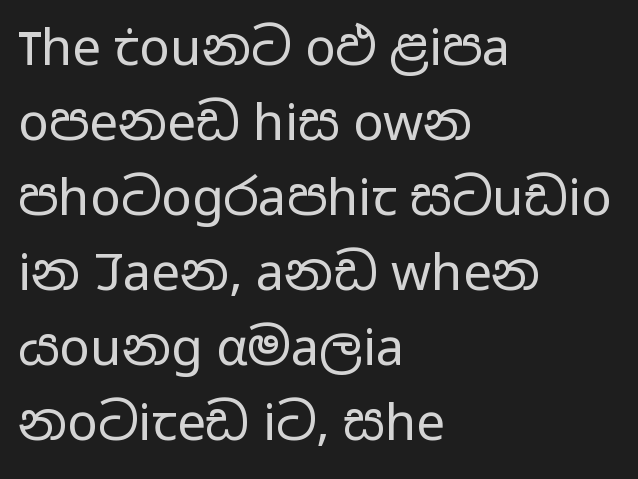
{"serif": "no", "italic": "no", "bold": "no", "weight": "regular", "width": "wide", "stroke_contrast": "low", "x_height": "medium", "monospaced": "no", "underline": "no", "align": "left", "line_spacing": "normal", "line_spacing_ratio": 1.47, "letter_spacing": "normal", "letter_spacing_em": 0.0, "glyph_px": 51}
